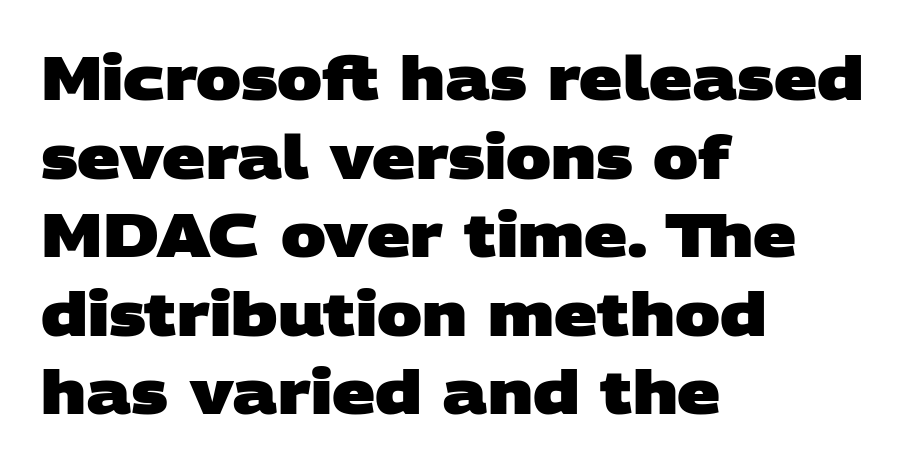
One-word summary of the alignment: left. Is this a fixed-width face? No — the glyphs have proportional, varying widths. Default kerning and tracking; the words read as compact shapes. Summary of vertical rhythm: regular, with standard interline spacing. Notice how thick the strokes are: this is what a full bold looks like.
